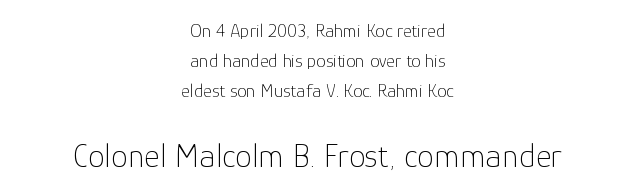
Q: Is the text bold? A: No.
Q: Is the text italic (slanted)? A: No, it is upright.
Q: Is the typeface a serif or a sans-serif typeface? A: Sans-serif.
Q: Is the text underlined? A: No.
Q: How is the paragraph aligned? A: Centered.
Q: Is the spacing between letters normal or unusually wide? A: Normal.
Q: Is the spacing between lines tight, normal or loose? A: Normal.
Q: Which block of text is set in a larger size, the first (top) or the second (bottom)? A: The second (bottom) one.
Q: Width (condensed, normal, or wide)? A: Normal.
Q: Stroke contrast? A: Low.
Q: x-height? A: Medium.
Q: Monospaced? A: No.
